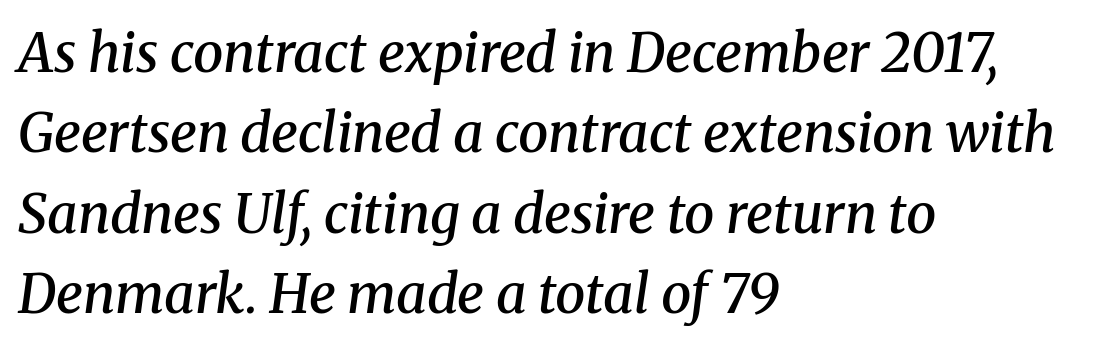
{"serif": "yes", "italic": "yes", "lean": "right", "slant_degrees": 8, "bold": "semi", "weight": "semibold", "width": "normal", "stroke_contrast": "medium", "x_height": "medium", "monospaced": "no", "underline": "no", "align": "left", "line_spacing": "normal", "line_spacing_ratio": 1.49, "letter_spacing": "normal", "letter_spacing_em": 0.0, "glyph_px": 54}
